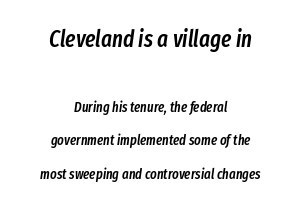
Q: Is the text bold? A: Semi-bold.
Q: Is the text italic (slanted)? A: Yes, it leans right by about 8 degrees.
Q: Is the text underlined? A: No.
Q: How is the paragraph aligned? A: Centered.
Q: Is the spacing between letters normal or unusually wide? A: Normal.
Q: Is the spacing between lines tight, normal or loose? A: Loose.
Q: Which block of text is set in a larger size, the first (top) or the second (bottom)? A: The first (top) one.
